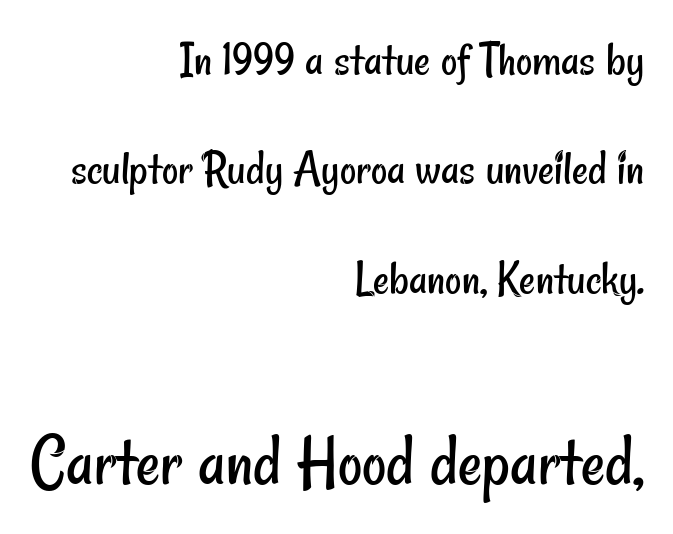
The image shows 75 px regular-weight, condensed sans-serif type; set right-aligned, loose line spacing (2.19x), normal letter spacing, not underlined; the second (bottom) block is 1.5x larger; low stroke contrast and a small x-height.
